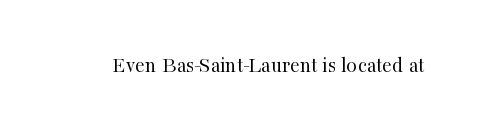
Q: Is the text bold? A: No.
Q: Is the text italic (slanted)? A: No, it is upright.
Q: Is the text underlined? A: No.
Q: Is the spacing between letters normal or unusually wide? A: Normal.
